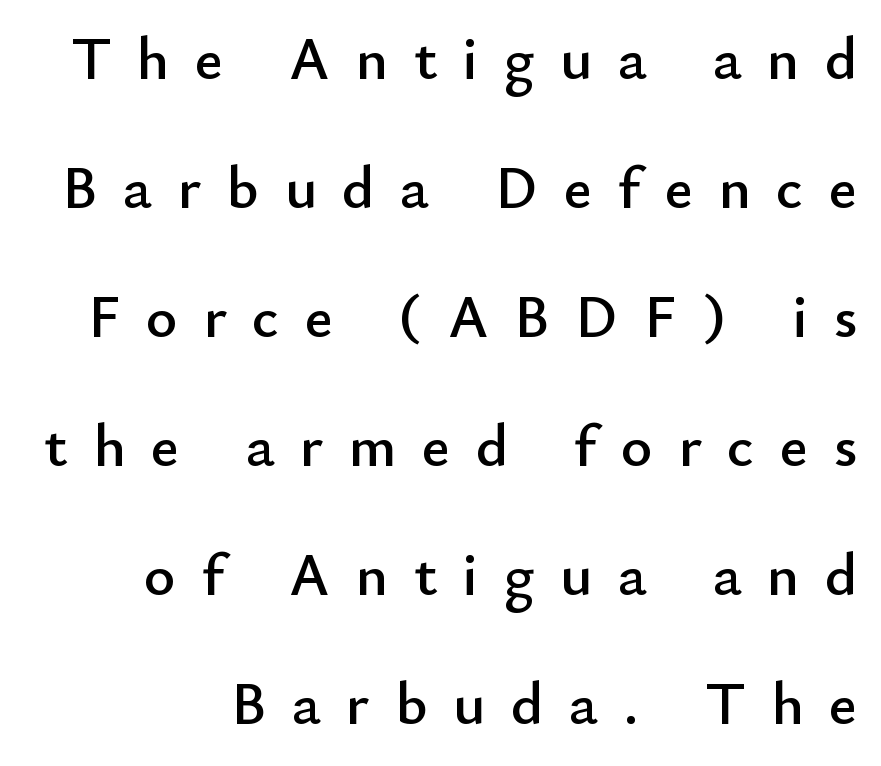
{"serif": "no", "italic": "no", "width": "normal", "stroke_contrast": "low", "x_height": "small", "monospaced": "no", "underline": "no", "line_spacing": "loose", "line_spacing_ratio": 2.15, "letter_spacing": "wide", "letter_spacing_em": 0.43, "glyph_px": 60}
